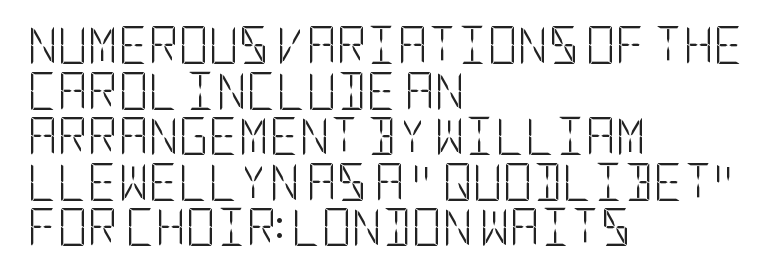
{"serif": "no", "italic": "no", "bold": "no", "weight": "light", "width": "condensed", "stroke_contrast": "low", "x_height": "large", "underline": "no", "align": "left", "line_spacing_ratio": 1.23, "letter_spacing": "normal", "letter_spacing_em": 0.0, "glyph_px": 37}
